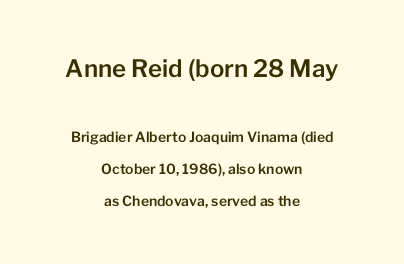
Q: Is the text italic (slanted)? A: No, it is upright.
Q: Is the text underlined? A: No.
Q: How is the paragraph aligned? A: Centered.
Q: Is the spacing between letters normal or unusually wide? A: Normal.
Q: Is the spacing between lines tight, normal or loose? A: Loose.
Q: Which block of text is set in a larger size, the first (top) or the second (bottom)? A: The first (top) one.
